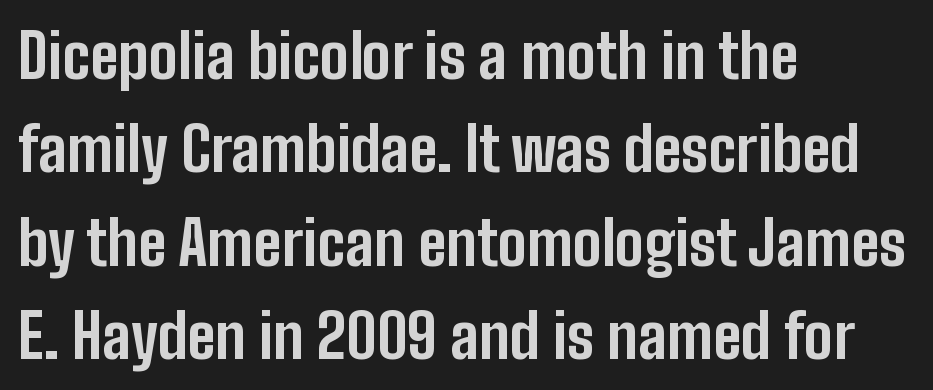
The image shows 61 px bold, condensed sans-serif type, upright; set left-aligned, normal line spacing (1.53x), normal letter spacing, not underlined; low stroke contrast and a medium x-height.
